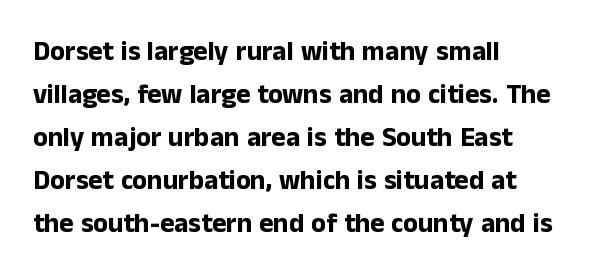
Q: Is the text bold? A: Yes.
Q: Is the text italic (slanted)? A: No, it is upright.
Q: Is the text underlined? A: No.
Q: How is the paragraph aligned? A: Left-aligned.
Q: Is the spacing between letters normal or unusually wide? A: Normal.
Q: Is the spacing between lines tight, normal or loose? A: Normal.
